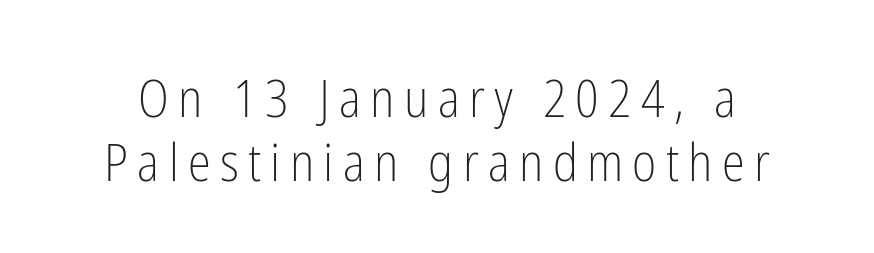
Characters remain perfectly vertical along every line. Character widths vary here, with narrow letters taking less room than wide ones. The characters are drawn with everyday or finer stroke widths. Regarding serifs, this sample does without them. The baseline area is clear.
